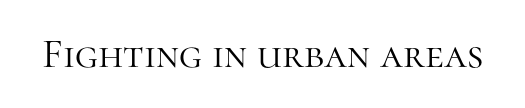
The image shows 41 px light serif type, upright; set normal letter spacing, not underlined; high stroke contrast and a medium x-height.
